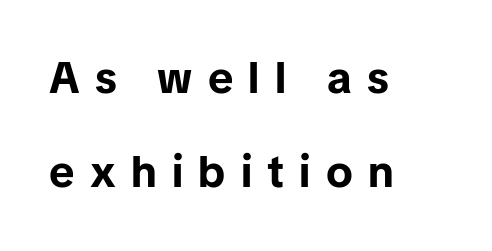
Q: Is the text bold? A: Yes.
Q: Is the text italic (slanted)? A: No, it is upright.
Q: Is the typeface a serif or a sans-serif typeface? A: Sans-serif.
Q: Is the text underlined? A: No.
Q: How is the paragraph aligned? A: Left-aligned.
Q: Is the spacing between letters normal or unusually wide? A: Unusually wide.
Q: Is the spacing between lines tight, normal or loose? A: Loose.
Q: Width (condensed, normal, or wide)? A: Normal.
Q: Stroke contrast? A: Low.
Q: x-height? A: Medium.
Q: Monospaced? A: No.
